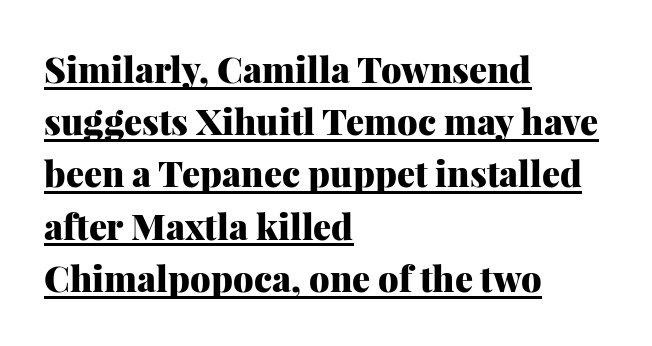
{"serif": "yes", "italic": "no", "bold": "yes", "weight": "heavy", "width": "normal", "stroke_contrast": "medium", "x_height": "medium", "monospaced": "no", "underline": "yes", "align": "left", "line_spacing": "normal", "line_spacing_ratio": 1.45, "letter_spacing": "normal", "letter_spacing_em": 0.0, "glyph_px": 36}
